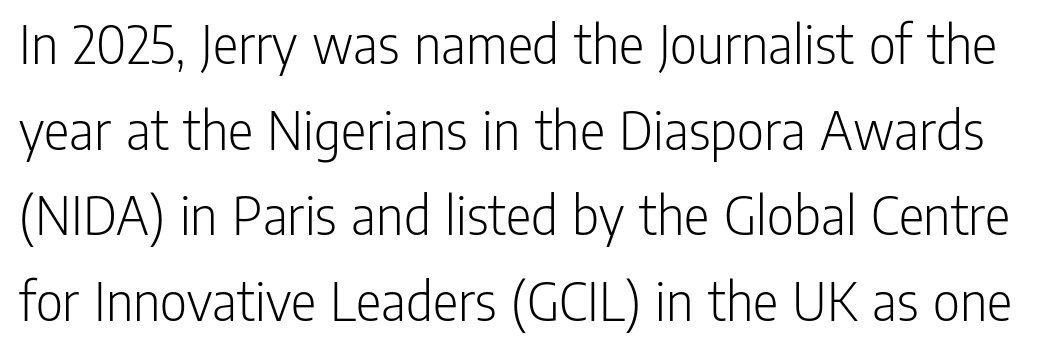
Q: Is the text bold? A: No.
Q: Is the text italic (slanted)? A: No, it is upright.
Q: Is the typeface a serif or a sans-serif typeface? A: Sans-serif.
Q: Is the text underlined? A: No.
Q: Is the spacing between letters normal or unusually wide? A: Normal.
Q: Is the spacing between lines tight, normal or loose? A: Normal.
Q: Width (condensed, normal, or wide)? A: Condensed.
Q: Stroke contrast? A: Low.
Q: x-height? A: Medium.
Q: Monospaced? A: No.
